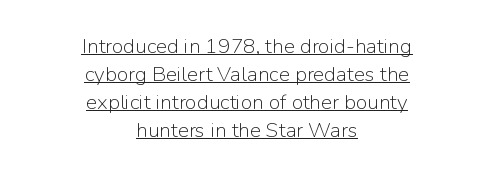
{"italic": "no", "bold": "no", "underline": "yes", "align": "center", "line_spacing": "normal", "line_spacing_ratio": 1.33, "letter_spacing": "normal", "letter_spacing_em": 0.0, "glyph_px": 21}
